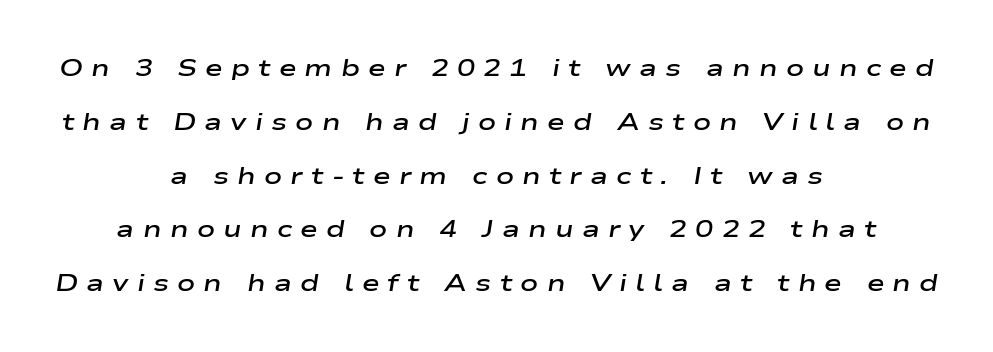
{"italic": "yes", "lean": "right", "slant_degrees": 9, "bold": "semi", "underline": "no", "align": "center", "line_spacing": "loose", "line_spacing_ratio": 2.24, "letter_spacing": "wide", "letter_spacing_em": 0.34, "glyph_px": 24}
